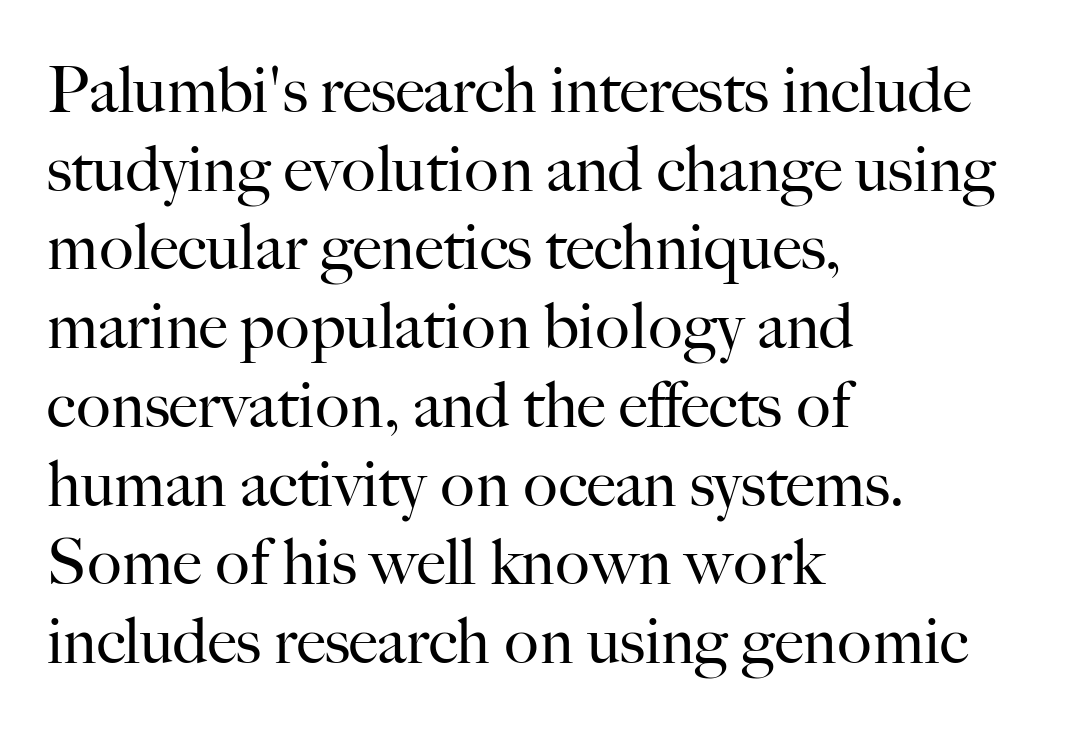
{"serif": "yes", "italic": "no", "bold": "no", "weight": "regular", "width": "normal", "stroke_contrast": "high", "x_height": "small", "monospaced": "no", "underline": "no", "align": "left", "line_spacing_ratio": 1.23, "letter_spacing": "normal", "letter_spacing_em": 0.0, "glyph_px": 64}
